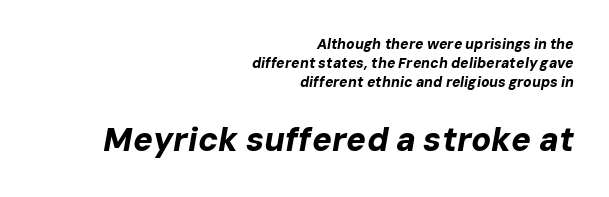
Q: Is the text bold? A: Yes.
Q: Is the text italic (slanted)? A: Yes, it leans right by about 10 degrees.
Q: Is the text underlined? A: No.
Q: How is the paragraph aligned? A: Right-aligned.
Q: Is the spacing between letters normal or unusually wide? A: Normal.
Q: Is the spacing between lines tight, normal or loose? A: Normal.
Q: Which block of text is set in a larger size, the first (top) or the second (bottom)? A: The second (bottom) one.
Q: Width (condensed, normal, or wide)? A: Normal.
Q: Stroke contrast? A: Low.
Q: x-height? A: Medium.
Q: Monospaced? A: No.
